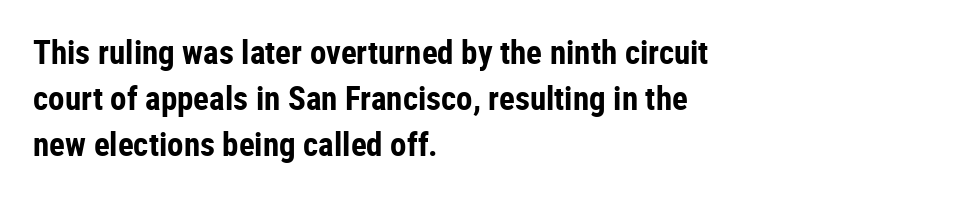
The typography opts for an upright posture over an oblique one. Grotesque or geometric, the face here clearly has no serifs. The gaps between neighbouring characters are ordinary and unremarkable. Underline: absent. If you drew a ruler down the left edge, every line would touch it.
